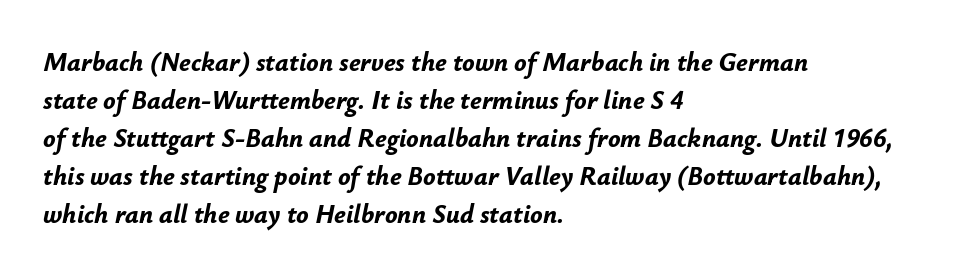
The image shows 26 px bold type, italic (leaning right); set left-aligned, normal line spacing (1.46x), normal letter spacing, not underlined.
